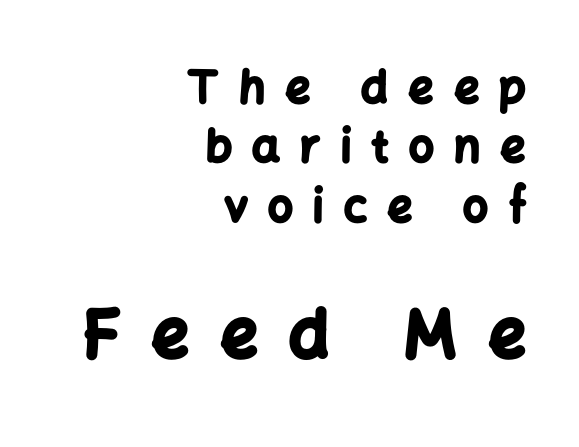
The image shows 66 px bold sans-serif type, upright; set right-aligned, normal line spacing (1.35x), unusually wide letter spacing (+0.46 em), not underlined; the second (bottom) block is 1.5x larger; low stroke contrast and a medium x-height.
